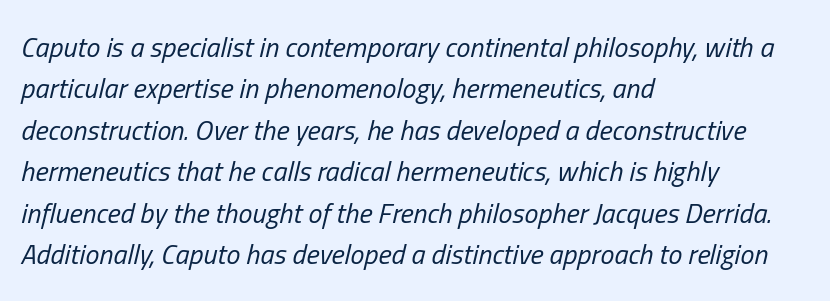
Q: Is the text bold? A: No.
Q: Is the text italic (slanted)? A: Yes, it leans right by about 13 degrees.
Q: Is the text underlined? A: No.
Q: How is the paragraph aligned? A: Left-aligned.
Q: Is the spacing between letters normal or unusually wide? A: Normal.
Q: Is the spacing between lines tight, normal or loose? A: Normal.
Q: Width (condensed, normal, or wide)? A: Condensed.
Q: Stroke contrast? A: Low.
Q: x-height? A: Medium.
Q: Monospaced? A: No.
